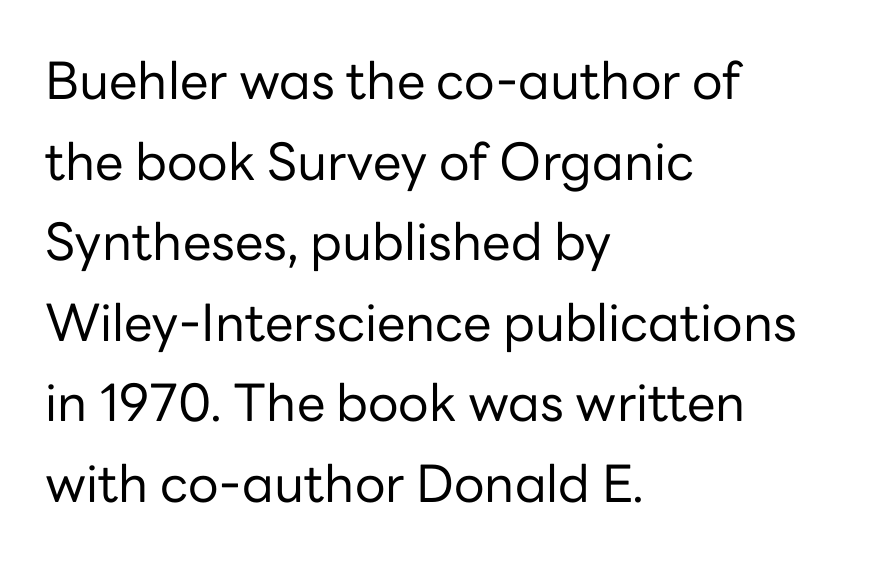
Check under the words: just untouched page. Nothing heavy about these letters — not bold at all. Typographically, this falls in the sans-serif category. This sample has the flowing, uneven cadence of proportional lettering. The letters stand upright; this is a roman face.
